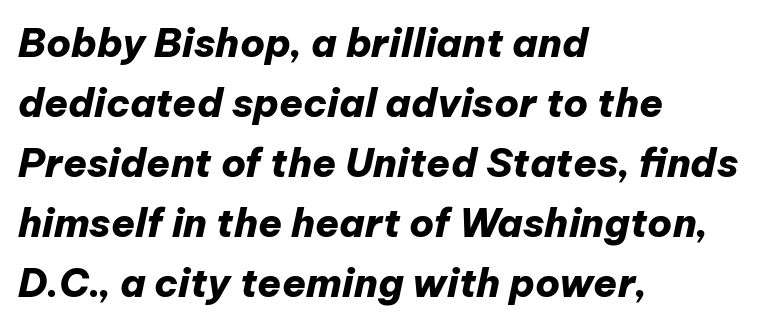
On the weight axis this lands at bold, roughly 700. Italic? Definitely — the glyphs are oblique. Each letter keeps its own natural width here, so spacing adapts to shape. Between one letter and the next there's only the usual sliver of space. A normal amount of white space separates one row of letters from the next.
